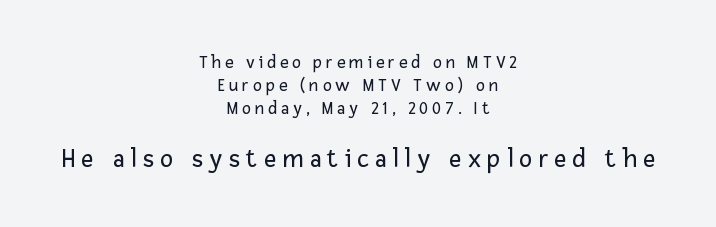
Q: Is the text bold? A: No.
Q: Is the text italic (slanted)? A: No, it is upright.
Q: Is the text underlined? A: No.
Q: How is the paragraph aligned? A: Centered.
Q: Is the spacing between letters normal or unusually wide? A: Unusually wide.
Q: Is the spacing between lines tight, normal or loose? A: Normal.
Q: Which block of text is set in a larger size, the first (top) or the second (bottom)? A: The second (bottom) one.
